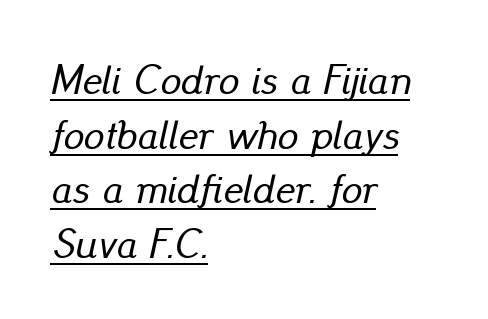
{"italic": "yes", "lean": "right", "slant_degrees": 13, "width": "normal", "stroke_contrast": "low", "x_height": "small", "monospaced": "no", "underline": "yes", "align": "left", "line_spacing": "normal", "line_spacing_ratio": 1.33, "letter_spacing": "normal", "letter_spacing_em": 0.0, "glyph_px": 41}
